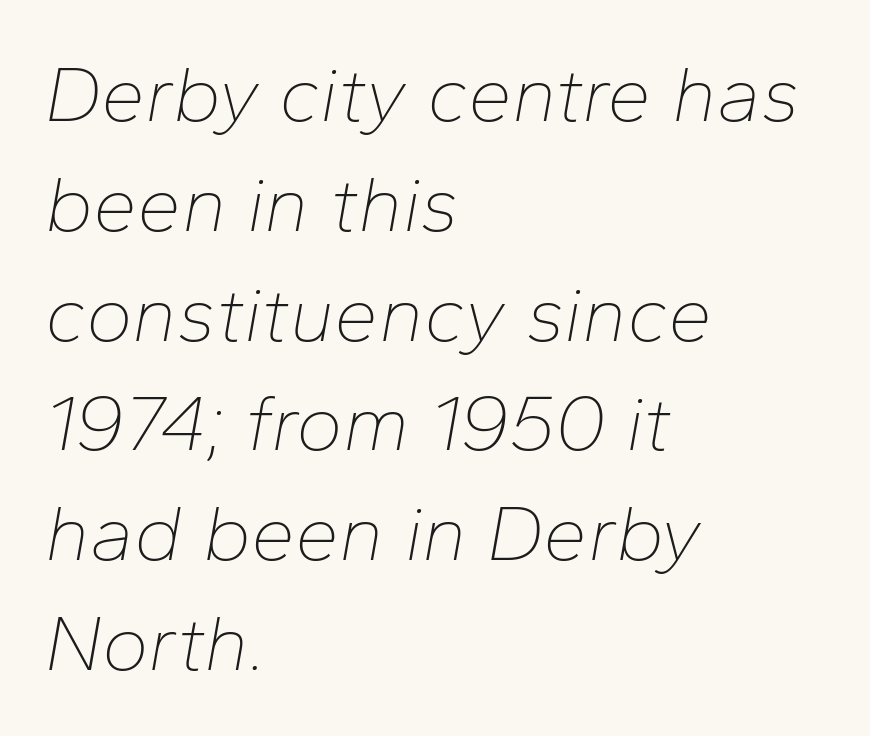
Is the block centered? No — it sits flush against the left margin. The typography opts for an oblique posture over an upright one. There is no visible air inserted between adjacent glyphs. Vertical stems look standard width or narrower in stroke. Clear beneath every line of the passage. Character widths vary here, with narrow letters taking less room than wide ones.
